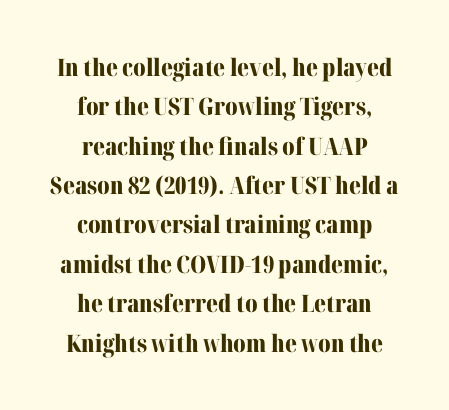
Vertical spacing — default. Teacher's note: observe the equal gaps on both sides — that is centered alignment. Does extra space separate the letters? No, they use regular spacing. You can tell it's not italic because the verticals are truly vertical.
